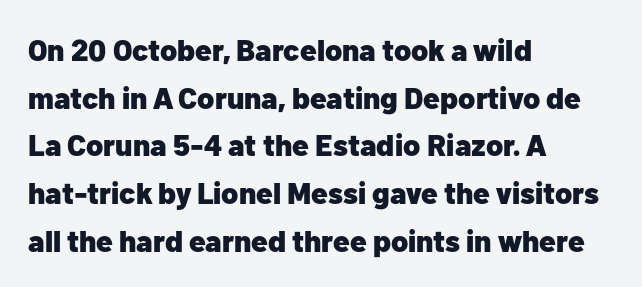
Q: Is the text bold? A: Yes.
Q: Is the text italic (slanted)? A: No, it is upright.
Q: Is the typeface a serif or a sans-serif typeface? A: Sans-serif.
Q: Is the text underlined? A: No.
Q: How is the paragraph aligned? A: Left-aligned.
Q: Is the spacing between letters normal or unusually wide? A: Normal.
Q: Is the spacing between lines tight, normal or loose? A: Normal.
Q: Width (condensed, normal, or wide)? A: Normal.
Q: Stroke contrast? A: Low.
Q: x-height? A: Medium.
Q: Monospaced? A: No.
